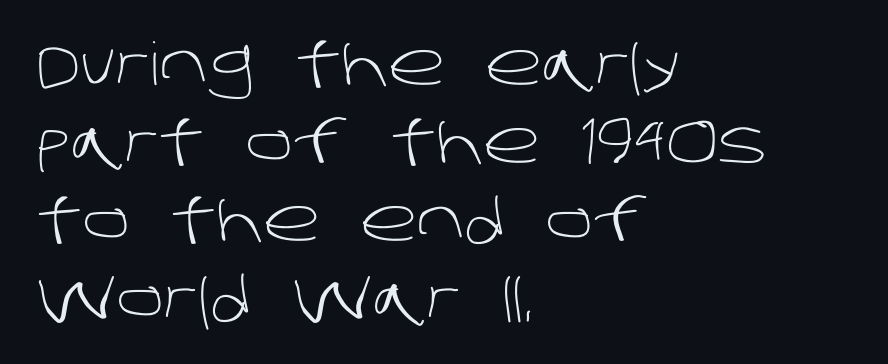
If you measured baseline to baseline, you'd find a middling distance. The strip under each line holds only bare page. Nothing sits at the stroke ends, so this counts as sans-serif. Look at the tracking — it's just the regular setting, nothing added. Stroke thickness stays within the range of a standard reading face or lighter.
